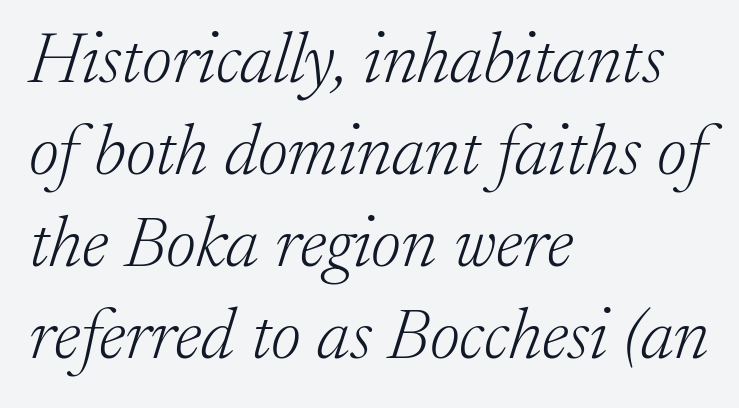
Q: Is the text bold? A: No.
Q: Is the text italic (slanted)? A: Yes, it leans right by about 17 degrees.
Q: Is the typeface a serif or a sans-serif typeface? A: Serif.
Q: Is the text underlined? A: No.
Q: How is the paragraph aligned? A: Left-aligned.
Q: Is the spacing between letters normal or unusually wide? A: Normal.
Q: Is the spacing between lines tight, normal or loose? A: Normal.
Q: Width (condensed, normal, or wide)? A: Normal.
Q: Stroke contrast? A: Low.
Q: x-height? A: Medium.
Q: Monospaced? A: No.
